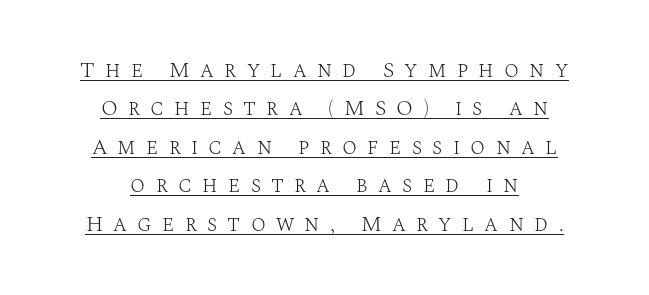
{"italic": "no", "bold": "no", "underline": "yes", "align": "center", "line_spacing_ratio": 1.75, "letter_spacing": "wide", "letter_spacing_em": 0.47, "glyph_px": 22}
